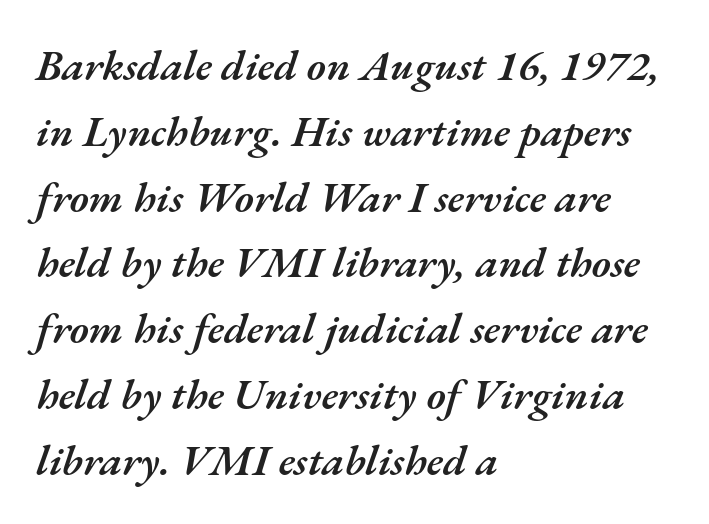
Anything drawn beneath the words? Only blank space. Spacing verdict: proportional, widths tailored to each character. Its strokes are somewhat broadened, the hallmark of semibold type. Vertically, the passage feels balanced, rows spaced as you'd expect. Default kerning and tracking; the words read as compact shapes.
